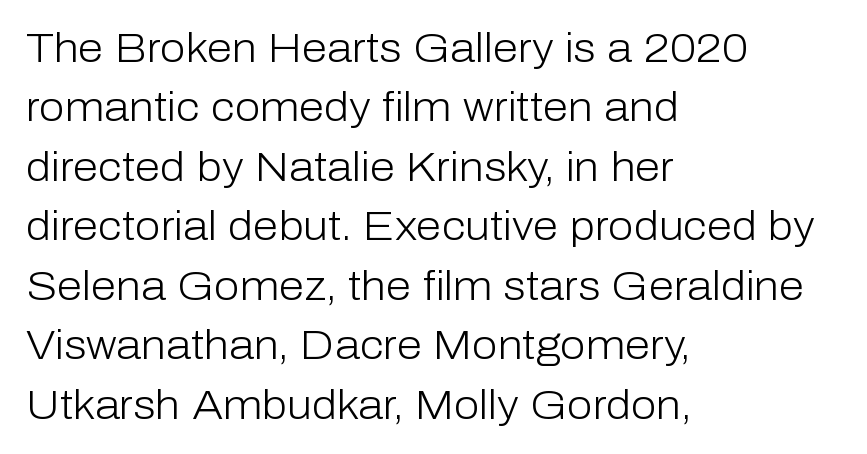
{"serif": "no", "italic": "no", "bold": "no", "weight": "light", "width": "normal", "stroke_contrast": "low", "x_height": "medium", "monospaced": "no", "underline": "no", "align": "left", "line_spacing": "normal", "line_spacing_ratio": 1.45, "letter_spacing": "normal", "letter_spacing_em": 0.0, "glyph_px": 41}
